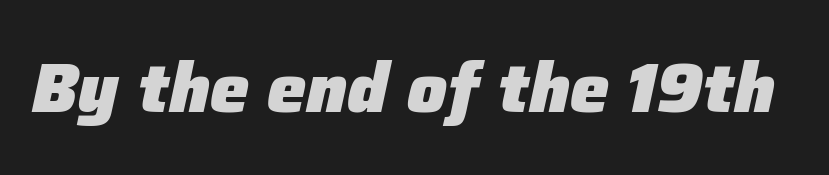
Q: Is the text bold? A: Yes.
Q: Is the text italic (slanted)? A: Yes, it leans right by about 12 degrees.
Q: Is the text underlined? A: No.
Q: Is the spacing between letters normal or unusually wide? A: Normal.
Q: Width (condensed, normal, or wide)? A: Normal.
Q: Stroke contrast? A: Low.
Q: x-height? A: Medium.
Q: Monospaced? A: No.
